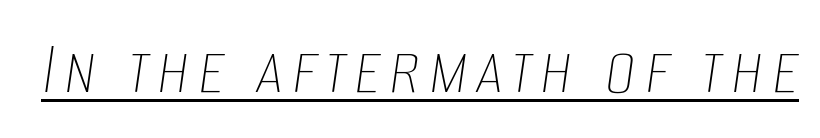
The image shows 77 px thin, condensed type, italic (leaning right); set underlined; low stroke contrast and a large x-height.
